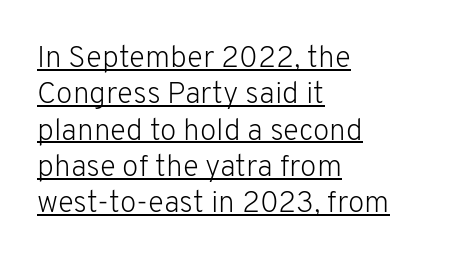
Are there feet on the stems? There aren't — it's a sans. These glyphs show unthickened strokes, regular width or finer. The passage shown is underscored from start to finish. This rendering leaves character spacing at its baseline value. This sample has the flowing, uneven cadence of proportional lettering.
